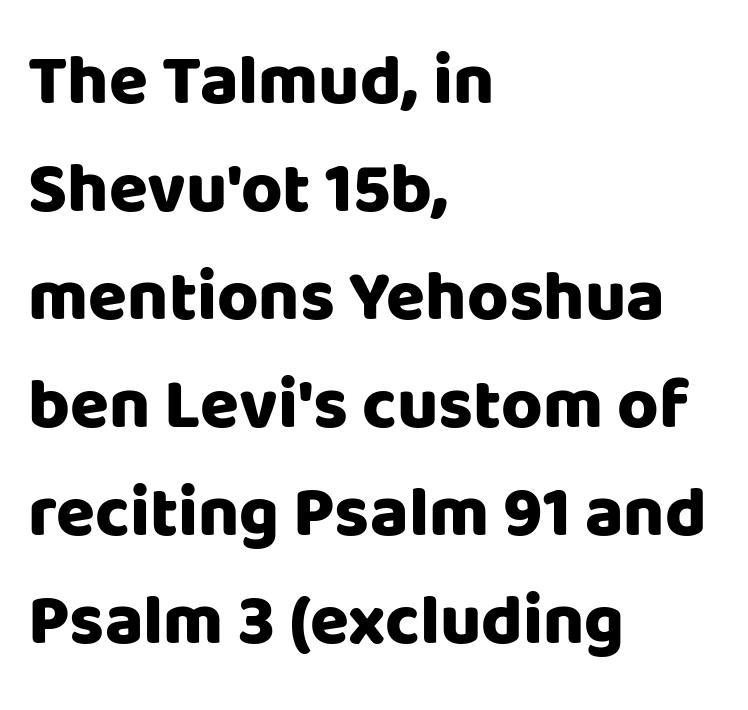
Q: Is the text bold? A: Yes.
Q: Is the text italic (slanted)? A: No, it is upright.
Q: Is the typeface a serif or a sans-serif typeface? A: Sans-serif.
Q: Is the text underlined? A: No.
Q: How is the paragraph aligned? A: Left-aligned.
Q: Is the spacing between letters normal or unusually wide? A: Normal.
Q: Is the spacing between lines tight, normal or loose? A: Normal.
Q: Width (condensed, normal, or wide)? A: Normal.
Q: Stroke contrast? A: Low.
Q: x-height? A: Large.
Q: Monospaced? A: No.
